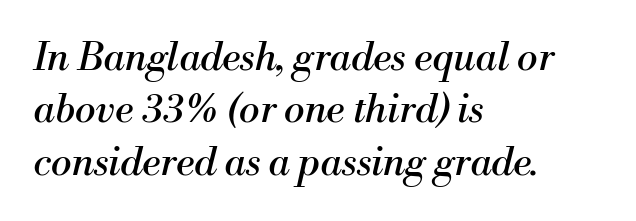
The image shows 39 px regular-weight serif type, italic (leaning right); set left-aligned, normal line spacing (1.34x), normal letter spacing, not underlined; medium stroke contrast and a small x-height.
